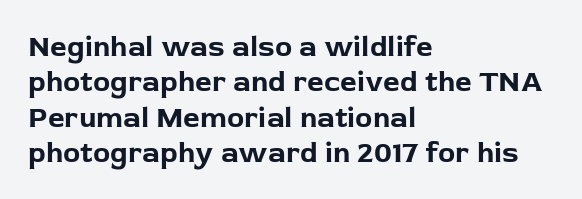
The image shows 29 px bold sans-serif type, upright; set left-aligned, line spacing 1.22x, normal letter spacing, not underlined; low stroke contrast and a medium x-height.
